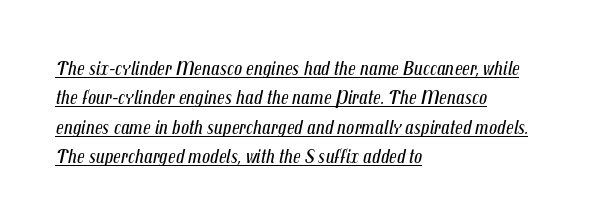
The letterforms sit shoulder to shoulder at normal distance. The block of text has a typical density, with ordinary space between rows. Yep, that's italic — everything's leaning. Vertical stems look standard width or narrower in stroke.
